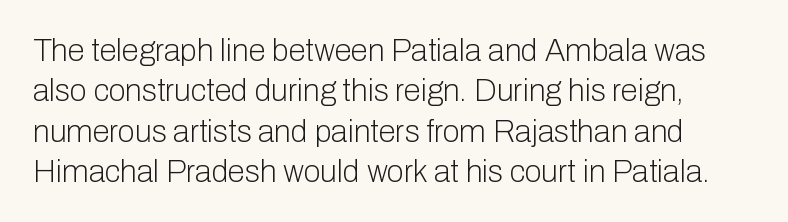
Q: Is the text bold? A: No.
Q: Is the text italic (slanted)? A: No, it is upright.
Q: Is the typeface a serif or a sans-serif typeface? A: Sans-serif.
Q: Is the text underlined? A: No.
Q: Is the spacing between letters normal or unusually wide? A: Normal.
Q: Is the spacing between lines tight, normal or loose? A: Normal.
Q: Width (condensed, normal, or wide)? A: Normal.
Q: Stroke contrast? A: Low.
Q: x-height? A: Medium.
Q: Monospaced? A: No.
